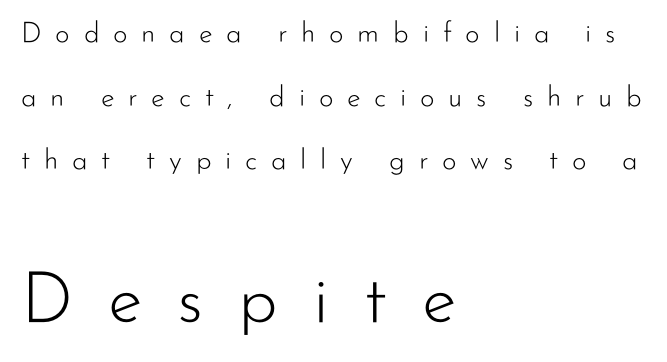
Nobody drew a line under any word here. Successive baselines arrive slowly, with a big drop between each. Is the block centered? No — it sits flush against the left margin. In terms of letterform style, serifs are entirely absent. The face used here is proportionally spaced, like ordinary book or web type.
